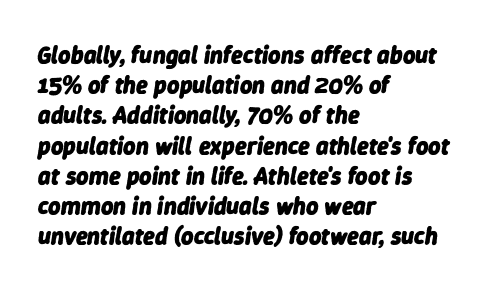
No word sits above an underline. Does the copy run flush right? No — it runs flush left. An italicized treatment has been applied to the whole sample. Inter-character spacing is left at the font's built-in metrics. The rendering uses a bold face; every stroke is thick and dark.
